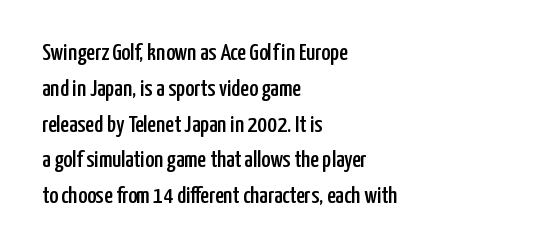
The image shows 24 px text type, upright; set left-aligned, normal line spacing (1.49x), normal letter spacing, not underlined.
